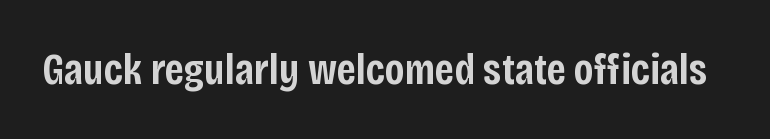
Stroke thickness is moderately raised; the sample reads as semibold. Observe the ordinary spacing: letters are neighbours, not strangers. A typesetter would label this face a sans. The face used here is proportionally spaced, like ordinary book or web type. Ordinary non-slanted type is in use.
